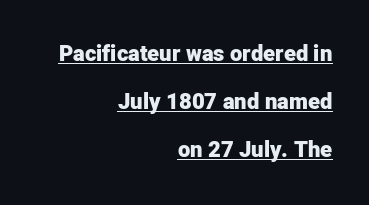
Nothing unusual about the tracking: characters are spaced as the font intends. The lines are quadded right. The axis of the letterforms is exactly vertical. These lines carry a lot of weight — the face is fully bold. Quick note: underline on.
